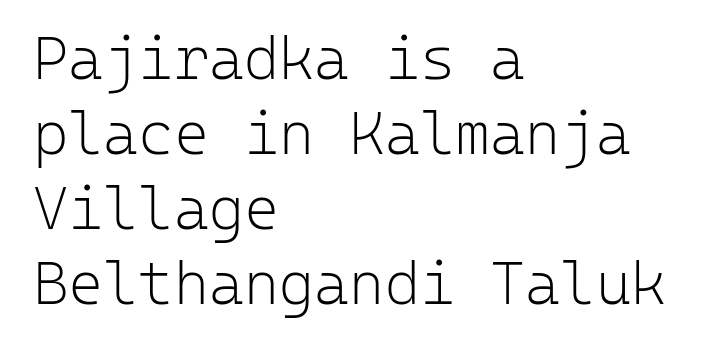
Glyph-to-glyph distance matches everyday printed text. Which margin do the lines hug? The left one — the right edge is uneven. The designer went with a sans here, leaving each stem footless. The glyphs are unaccompanied by any horizontal stroke below them.
